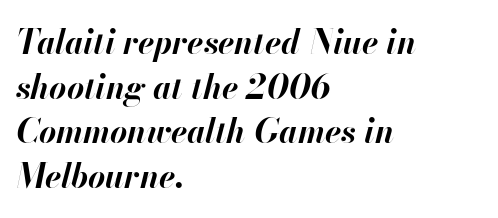
{"italic": "yes", "lean": "right", "slant_degrees": 13, "bold": "yes", "weight": "bold", "width": "normal", "stroke_contrast": "high", "x_height": "small", "monospaced": "no", "underline": "no", "align": "left", "line_spacing": "normal", "line_spacing_ratio": 1.35, "letter_spacing": "normal", "letter_spacing_em": 0.0, "glyph_px": 33}
